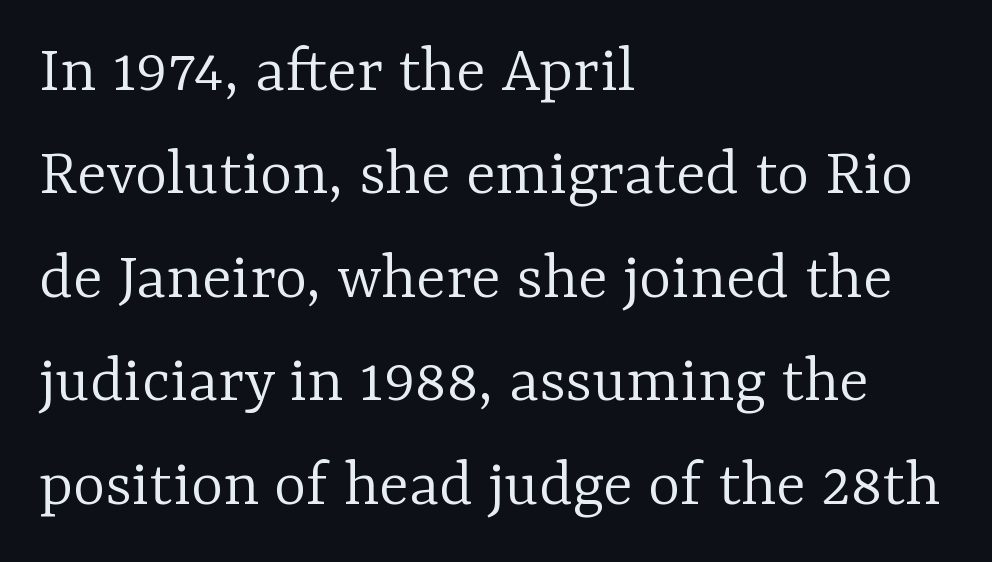
The image shows 69 px light serif type, upright; set left-aligned, normal line spacing (1.5x), normal letter spacing, not underlined; low stroke contrast and a medium x-height.
